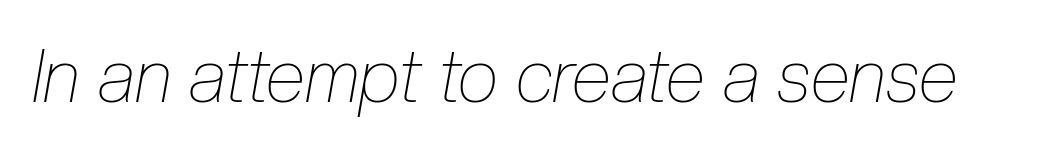
Q: Is the text bold? A: No.
Q: Is the text italic (slanted)? A: Yes, it leans right by about 10 degrees.
Q: Is the text underlined? A: No.
Q: Is the spacing between letters normal or unusually wide? A: Normal.
Q: Width (condensed, normal, or wide)? A: Condensed.
Q: Stroke contrast? A: Low.
Q: x-height? A: Medium.
Q: Monospaced? A: No.
